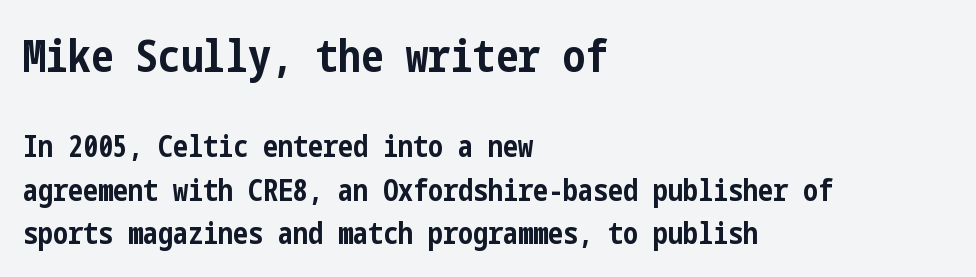
The image shows 45 px bold, condensed sans-serif type, upright; set left-aligned, normal line spacing (1.45x), normal letter spacing, not underlined; the first (top) block is 1.5x larger; low stroke contrast and a medium x-height.
